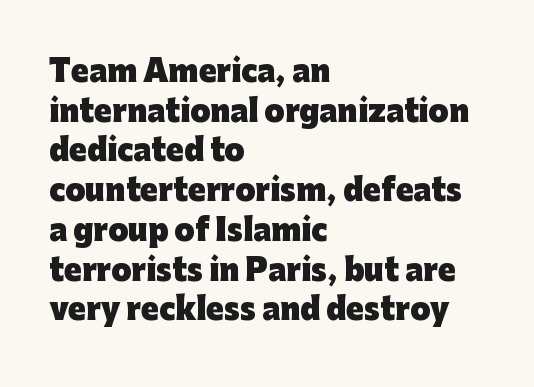
Q: Is the text bold? A: Yes.
Q: Is the text italic (slanted)? A: No, it is upright.
Q: Is the typeface a serif or a sans-serif typeface? A: Sans-serif.
Q: Is the text underlined? A: No.
Q: How is the paragraph aligned? A: Left-aligned.
Q: Is the spacing between letters normal or unusually wide? A: Normal.
Q: Is the spacing between lines tight, normal or loose? A: Normal.
Q: Width (condensed, normal, or wide)? A: Normal.
Q: Stroke contrast? A: Low.
Q: x-height? A: Medium.
Q: Monospaced? A: No.
